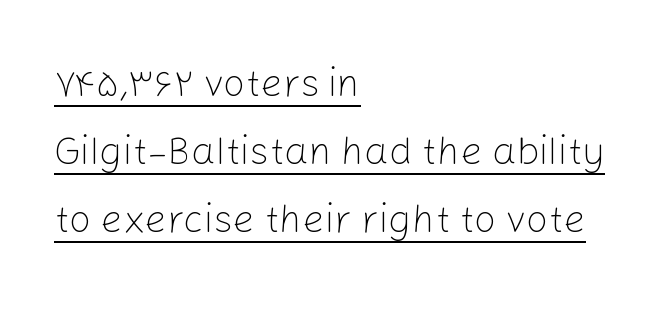
This is the regular roman posture of the typeface. The passage shown has conventional tracking throughout. Note: no serifs on the glyphs. The text block is weighted toward the left margin, trailing off unevenly rightward. Note the varied advance widths — an 'i' is clearly narrower than an 'm'.
